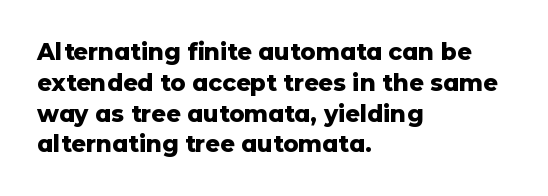
Q: Is the text bold? A: Yes.
Q: Is the text italic (slanted)? A: No, it is upright.
Q: Is the text underlined? A: No.
Q: How is the paragraph aligned? A: Left-aligned.
Q: Is the spacing between letters normal or unusually wide? A: Normal.
Q: Is the spacing between lines tight, normal or loose? A: Normal.
